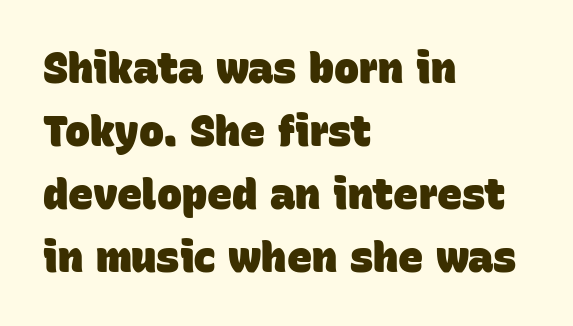
{"serif": "no", "bold": "yes", "weight": "heavy", "width": "normal", "stroke_contrast": "low", "x_height": "large", "monospaced": "no", "underline": "no", "align": "left", "line_spacing": "normal", "line_spacing_ratio": 1.5, "letter_spacing": "normal", "letter_spacing_em": 0.0, "glyph_px": 42}
